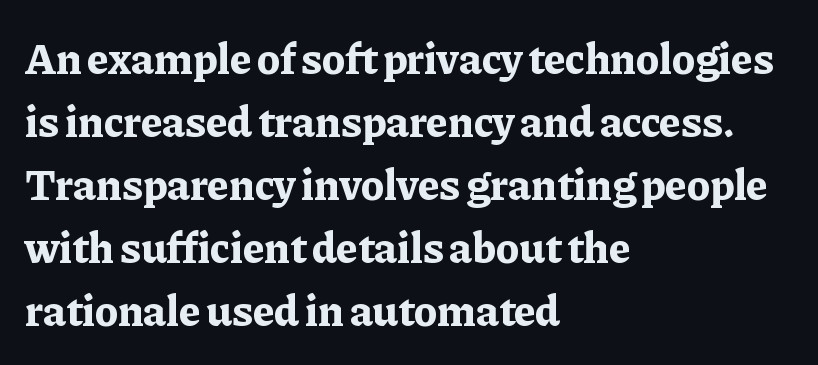
The image shows 44 px bold serif type, upright; set left-aligned, normal line spacing (1.43x), normal letter spacing, not underlined; low stroke contrast and a medium x-height.
